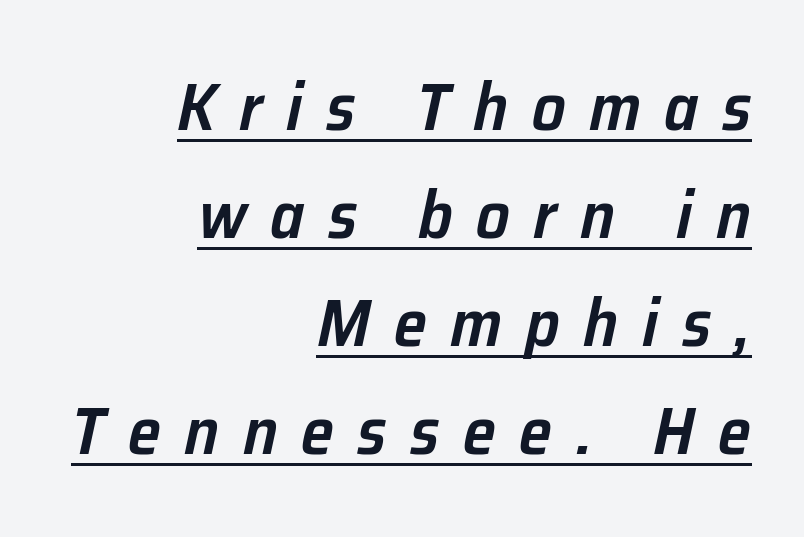
Vertical spacing — default. The paragraph shown leans on its right margin. It's the slanting kind of type. The rendering uses natural spacing where letterforms have individual widths. Each word looks stretched out because of the extra space between its letters. A typographer would call this underscored text.
